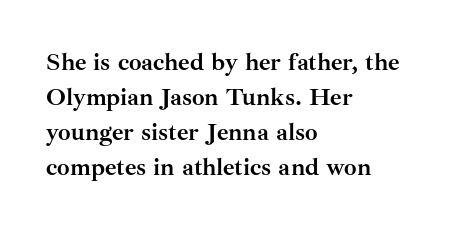
{"italic": "no", "bold": "yes", "underline": "no", "align": "left", "line_spacing": "normal", "line_spacing_ratio": 1.4, "letter_spacing": "normal", "letter_spacing_em": 0.0, "glyph_px": 25}
